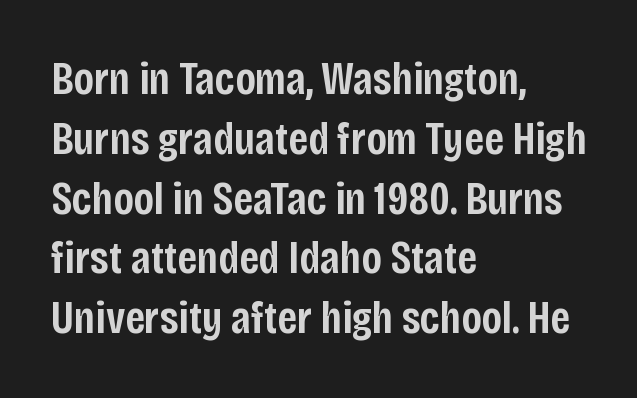
{"serif": "no", "italic": "no", "bold": "semi", "weight": "semibold", "width": "condensed", "stroke_contrast": "low", "x_height": "large", "monospaced": "no", "underline": "no", "align": "left", "line_spacing": "normal", "line_spacing_ratio": 1.3, "letter_spacing": "normal", "letter_spacing_em": 0.0, "glyph_px": 46}
